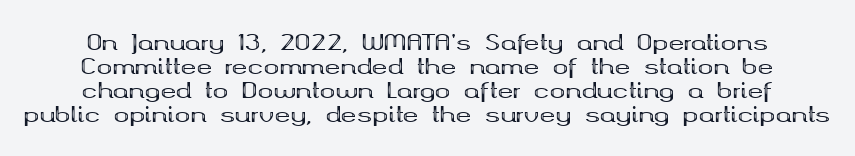
In terms of letterspacing, this is plain default setting. Students, observe: this is what under-led, compact text looks like. The baseline area is clear. The specimen reads as upright at a glance.
